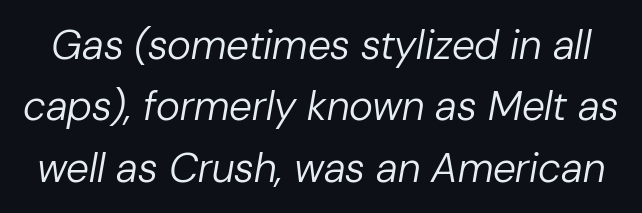
{"italic": "yes", "lean": "right", "slant_degrees": 10, "bold": "no", "weight": "regular", "width": "normal", "stroke_contrast": "low", "x_height": "medium", "monospaced": "no", "underline": "no", "line_spacing": "normal", "line_spacing_ratio": 1.5, "letter_spacing": "normal", "letter_spacing_em": 0.0, "glyph_px": 41}
